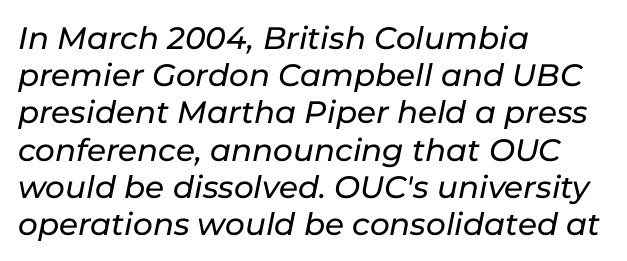
Q: Is the text italic (slanted)? A: Yes, it leans right by about 11 degrees.
Q: Is the text underlined? A: No.
Q: How is the paragraph aligned? A: Left-aligned.
Q: Is the spacing between letters normal or unusually wide? A: Normal.
Q: Width (condensed, normal, or wide)? A: Normal.
Q: Stroke contrast? A: Low.
Q: x-height? A: Medium.
Q: Monospaced? A: No.
